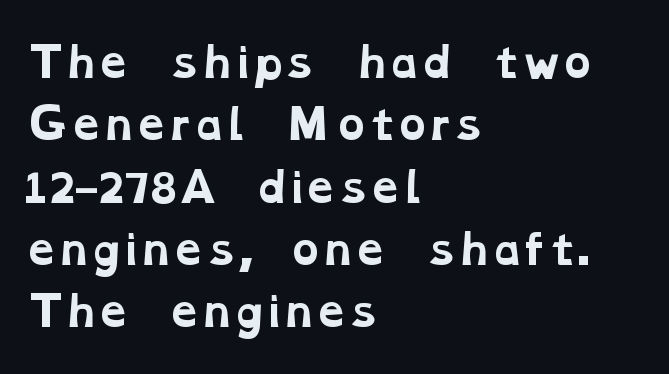
Q: Is the text bold? A: Yes.
Q: Is the typeface a serif or a sans-serif typeface? A: Serif.
Q: Is the text underlined? A: No.
Q: How is the paragraph aligned? A: Left-aligned.
Q: Is the spacing between letters normal or unusually wide? A: Normal.
Q: Is the spacing between lines tight, normal or loose? A: Normal.
Q: Width (condensed, normal, or wide)? A: Wide.
Q: Stroke contrast? A: Low.
Q: x-height? A: Medium.
Q: Monospaced? A: No.
